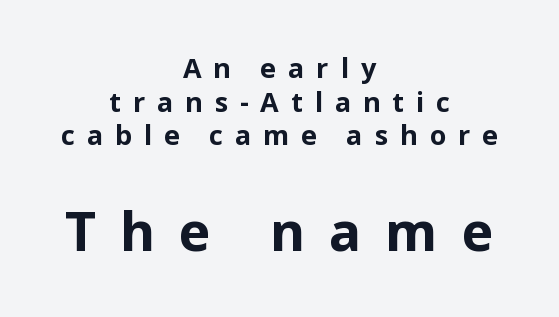
Strong, thick strokes mark this as bold type. The passage shown is typeset with a sans-serif family. A normal amount of white space separates one row of letters from the next. Decoration check: the copy has no underline. The type is letterspaced generously, with wide tracking.
